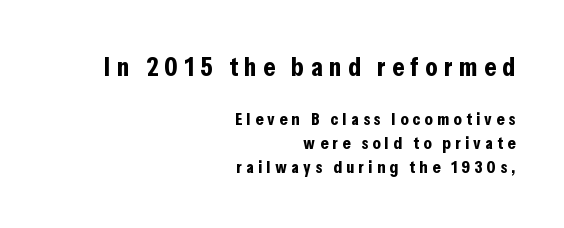
The image shows 27 px bold type, upright; set right-aligned, normal line spacing (1.34x), unusually wide letter spacing (+0.24 em), not underlined; the first (top) block is 1.5x larger.
